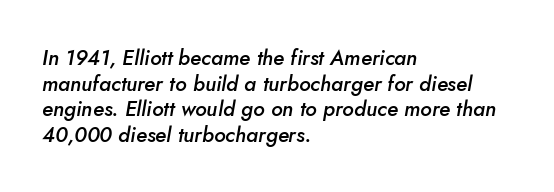
The image shows 21 px text type, italic (leaning right); set left-aligned, line spacing 1.22x, normal letter spacing, not underlined.
